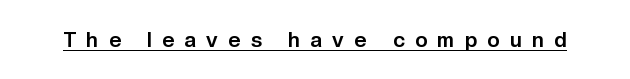
{"italic": "no", "bold": "yes", "underline": "yes", "letter_spacing": "wide", "letter_spacing_em": 0.5, "glyph_px": 21}
